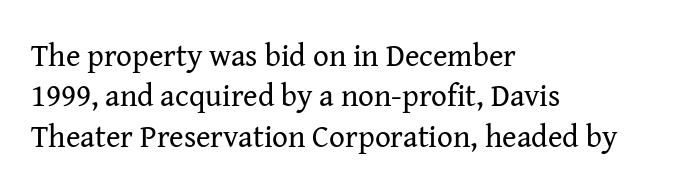
Q: Is the text bold? A: No.
Q: Is the text italic (slanted)? A: No, it is upright.
Q: Is the typeface a serif or a sans-serif typeface? A: Serif.
Q: Is the text underlined? A: No.
Q: How is the paragraph aligned? A: Left-aligned.
Q: Is the spacing between letters normal or unusually wide? A: Normal.
Q: Is the spacing between lines tight, normal or loose? A: Normal.
Q: Width (condensed, normal, or wide)? A: Normal.
Q: Stroke contrast? A: Medium.
Q: x-height? A: Medium.
Q: Monospaced? A: No.
